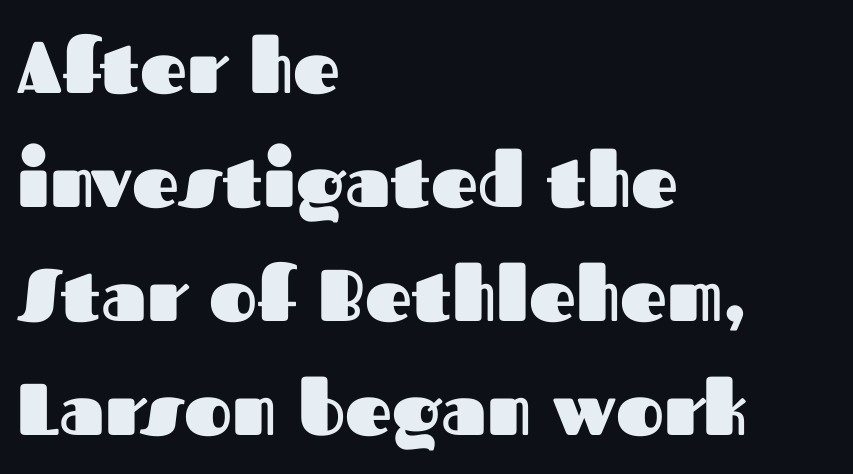
The typography opts for an upright posture over an oblique one. These lines sit exactly where default settings would place them. Character widths vary here, with narrow letters taking less room than wide ones. Its strokes are broad and dark, the hallmark of bold type.
